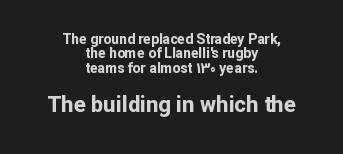
The image shows 22 px bold type, upright; set centered, tight line spacing (1.02x), normal letter spacing, not underlined; the second (bottom) block is 1.57x larger.
